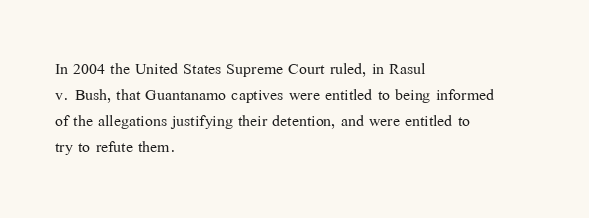
The typography opts for an upright posture over an oblique one. Unmarked baselines from the first word to the last. Students, note that the glyphs here touch the page at normal intervals. Which margin do the lines hug? The left one — the right edge is uneven. The typesetting does not lean heavy: it is not bold.
